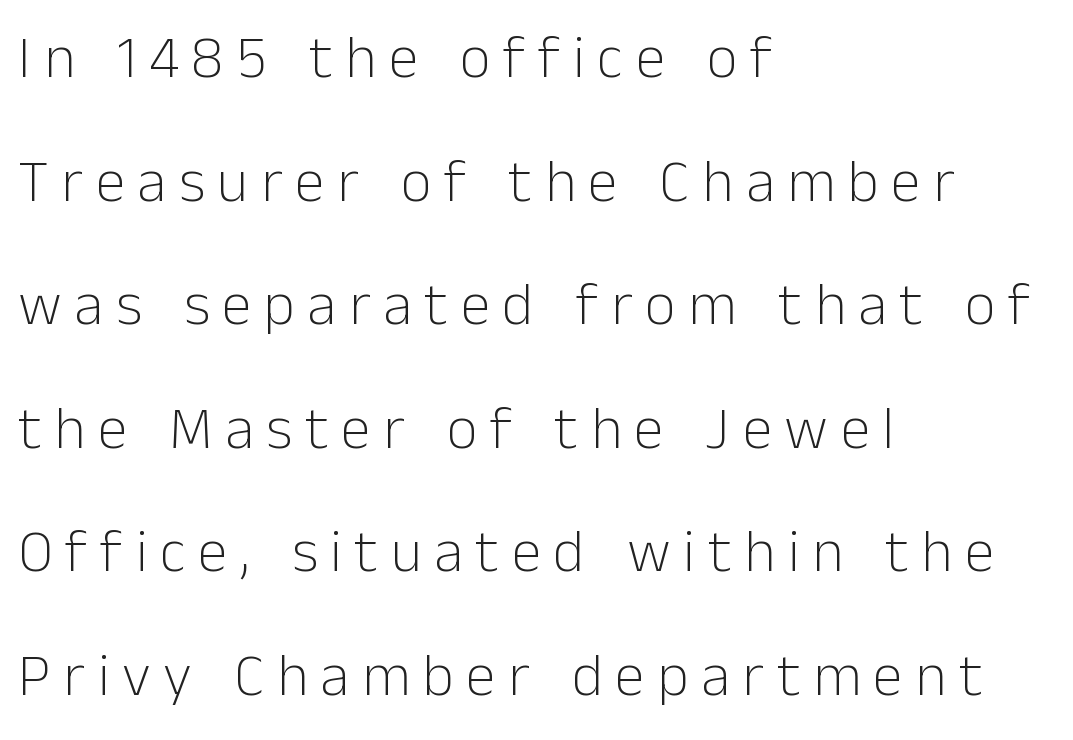
{"serif": "no", "italic": "no", "bold": "no", "weight": "light", "width": "normal", "stroke_contrast": "low", "x_height": "medium", "monospaced": "no", "underline": "no", "align": "left", "line_spacing": "loose", "line_spacing_ratio": 2.06, "letter_spacing": "wide", "letter_spacing_em": 0.21, "glyph_px": 60}
